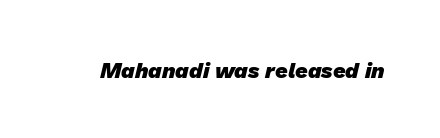
Does extra space separate the letters? No, they use regular spacing. Quick note: underline off. This is heavy type, rendered in bold.
